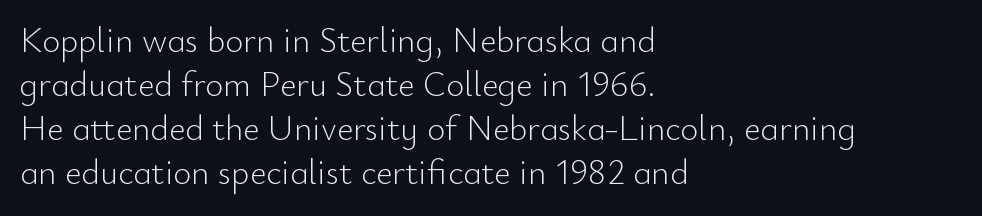
Tall strokes in this sample are plumb rather than angled. The characters are drawn with everyday or finer stroke widths. You can tell from the bare stems that sans-serif type was used. Underline: absent. These lines are rendered in a variable-pitch font. Leading matches the norm, producing a regular column.
